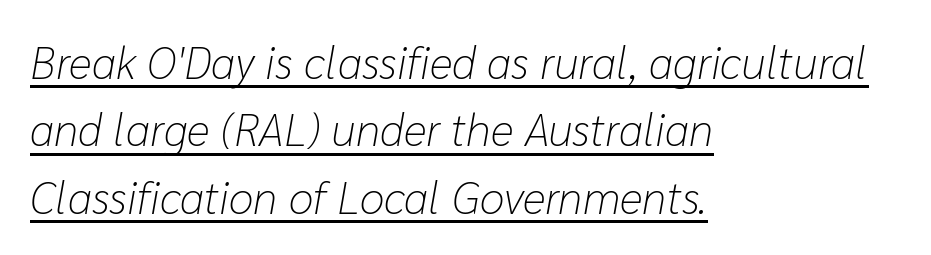
Q: Is the text bold? A: No.
Q: Is the text italic (slanted)? A: Yes, it leans right by about 10 degrees.
Q: Is the text underlined? A: Yes.
Q: How is the paragraph aligned? A: Left-aligned.
Q: Is the spacing between letters normal or unusually wide? A: Normal.
Q: Is the spacing between lines tight, normal or loose? A: Normal.
Q: Width (condensed, normal, or wide)? A: Normal.
Q: Stroke contrast? A: Low.
Q: x-height? A: Medium.
Q: Monospaced? A: No.
